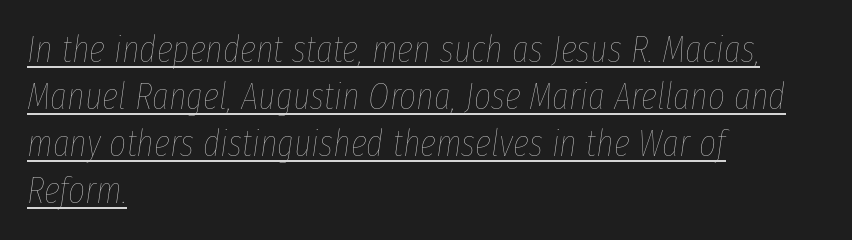
The image shows 37 px thin, condensed type, italic (leaning right); set left-aligned, normal line spacing (1.27x), normal letter spacing, underlined; low stroke contrast and a medium x-height.
